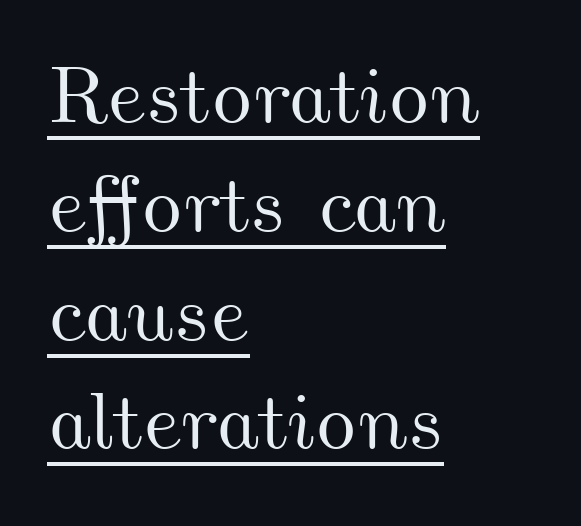
Q: Is the text underlined? A: Yes.
Q: How is the paragraph aligned? A: Left-aligned.
Q: Is the spacing between letters normal or unusually wide? A: Normal.
Q: Is the spacing between lines tight, normal or loose? A: Normal.
Q: Width (condensed, normal, or wide)? A: Wide.
Q: Stroke contrast? A: Medium.
Q: x-height? A: Small.
Q: Monospaced? A: No.
